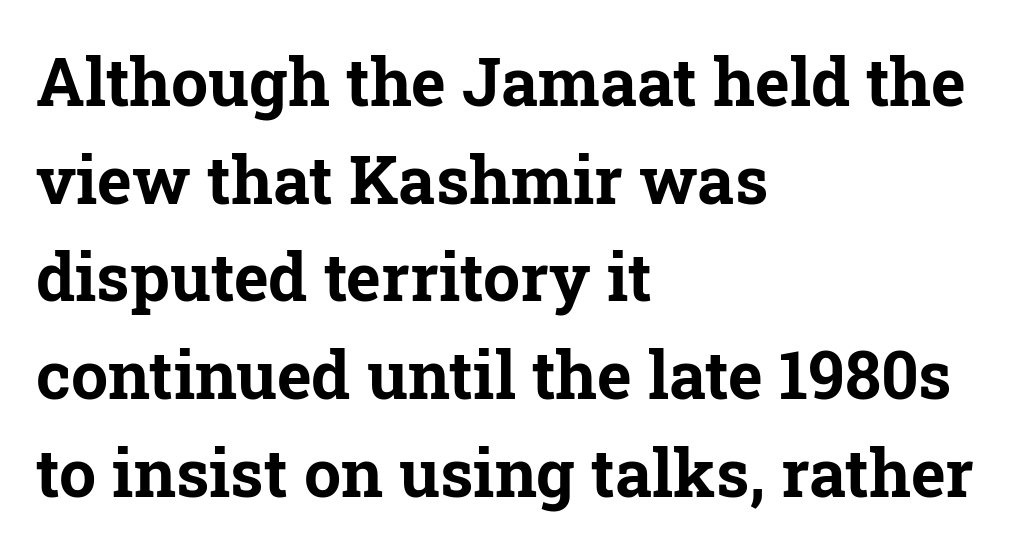
The setting favours the left margin, as ordinary paragraphs usually do. This sample uses plain, unmodified letter spacing. Vertical strokes here are truly vertical. The type family on display is of the serif kind.
